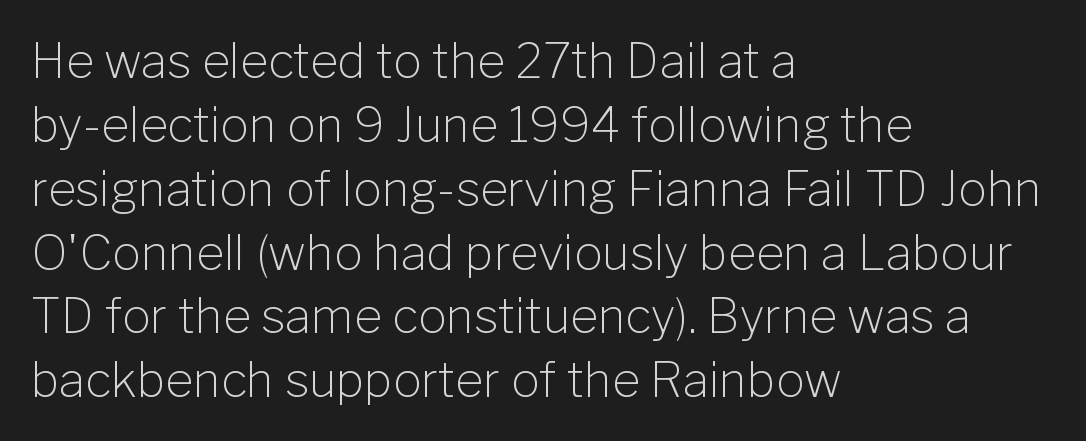
Left-aligned paragraph, ragged on the right. Nope, not italic — everything's standing straight. Clear beneath every line of the passage. The cut favours lightness, reaching ordinary text weight at its darkest. Serifs: no, the terminals of the letterforms are clean.
